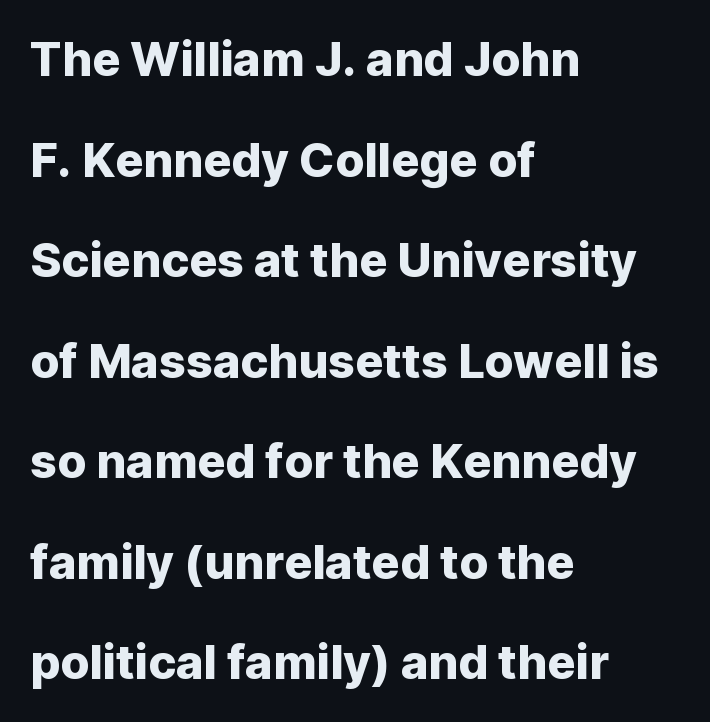
{"serif": "no", "italic": "no", "width": "normal", "stroke_contrast": "low", "x_height": "medium", "monospaced": "no", "underline": "no", "align": "left", "line_spacing": "loose", "line_spacing_ratio": 2.14, "letter_spacing": "normal", "letter_spacing_em": 0.0, "glyph_px": 47}
